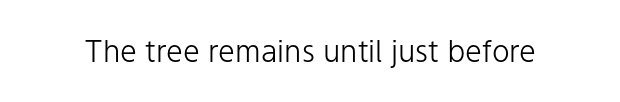
Q: Is the text bold? A: No.
Q: Is the text italic (slanted)? A: No, it is upright.
Q: Is the typeface a serif or a sans-serif typeface? A: Sans-serif.
Q: Is the text underlined? A: No.
Q: Is the spacing between letters normal or unusually wide? A: Normal.
Q: Width (condensed, normal, or wide)? A: Normal.
Q: Stroke contrast? A: Low.
Q: x-height? A: Medium.
Q: Monospaced? A: No.
